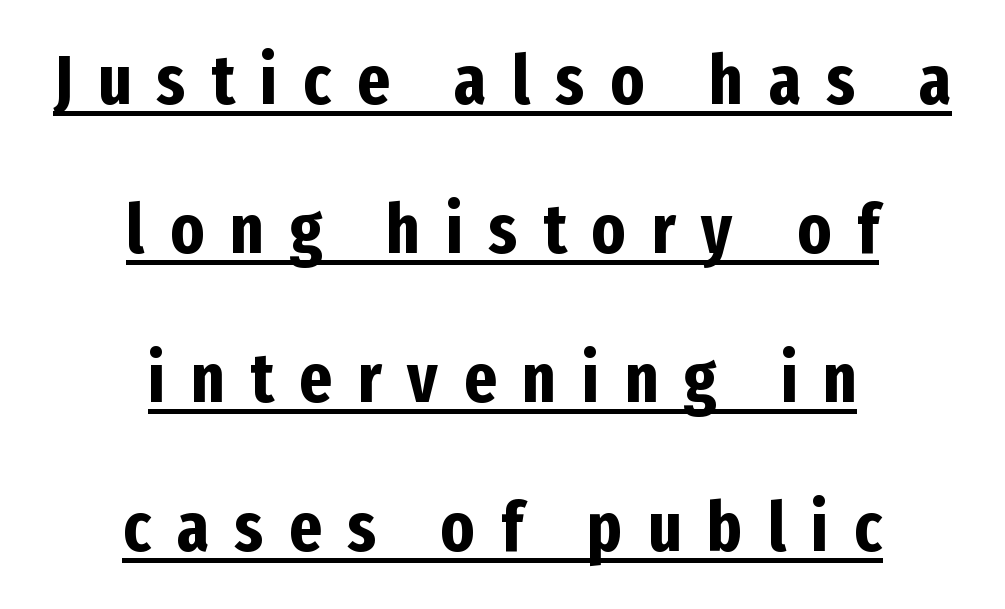
Q: Is the text bold? A: Yes.
Q: Is the text italic (slanted)? A: No, it is upright.
Q: Is the typeface a serif or a sans-serif typeface? A: Sans-serif.
Q: Is the text underlined? A: Yes.
Q: How is the paragraph aligned? A: Centered.
Q: Is the spacing between letters normal or unusually wide? A: Unusually wide.
Q: Is the spacing between lines tight, normal or loose? A: Loose.
Q: Width (condensed, normal, or wide)? A: Condensed.
Q: Stroke contrast? A: Low.
Q: x-height? A: Medium.
Q: Monospaced? A: No.
